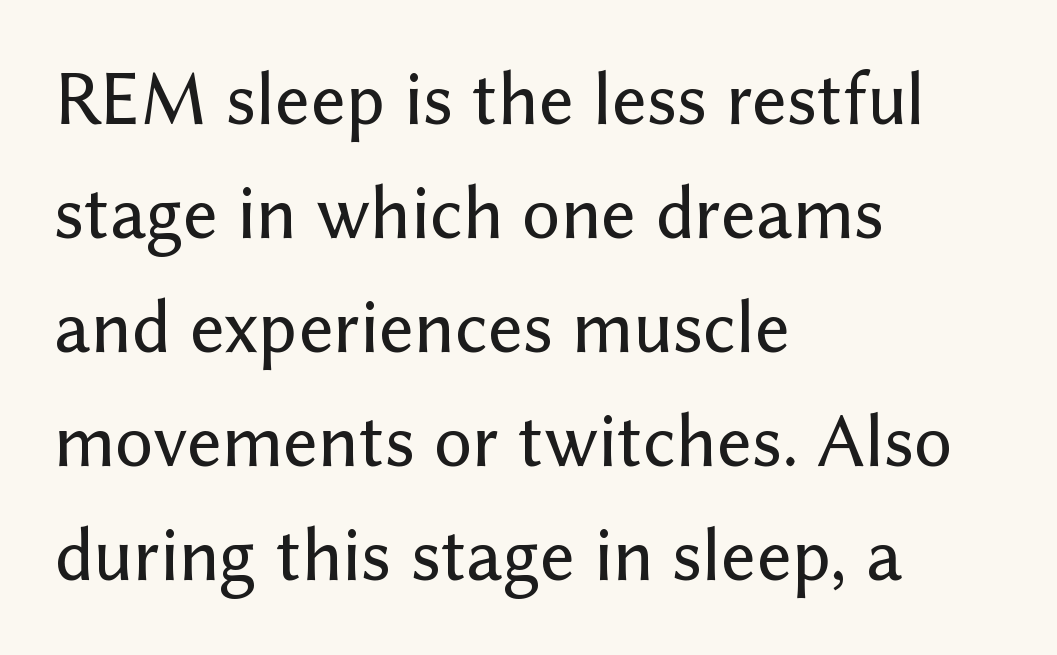
Q: Is the text italic (slanted)? A: No, it is upright.
Q: Is the typeface a serif or a sans-serif typeface? A: Sans-serif.
Q: Is the text underlined? A: No.
Q: How is the paragraph aligned? A: Left-aligned.
Q: Is the spacing between letters normal or unusually wide? A: Normal.
Q: Is the spacing between lines tight, normal or loose? A: Normal.
Q: Width (condensed, normal, or wide)? A: Normal.
Q: Stroke contrast? A: Low.
Q: x-height? A: Medium.
Q: Monospaced? A: No.
